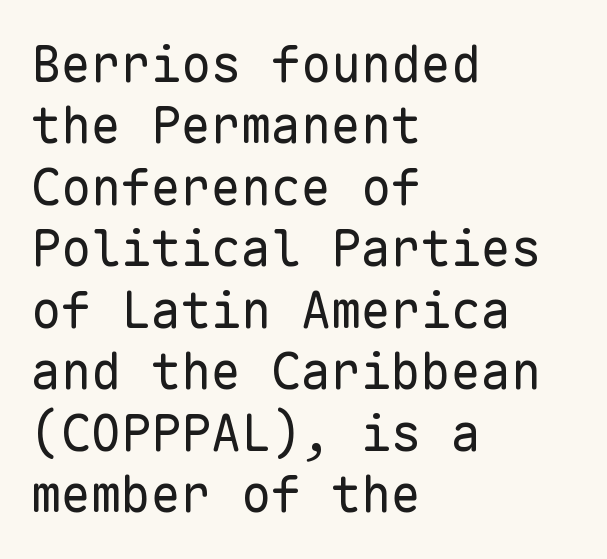
The image shows 50 px regular-weight sans-serif type, upright, monospaced; set left-aligned, line spacing 1.23x, normal letter spacing, not underlined; low stroke contrast and a medium x-height.
